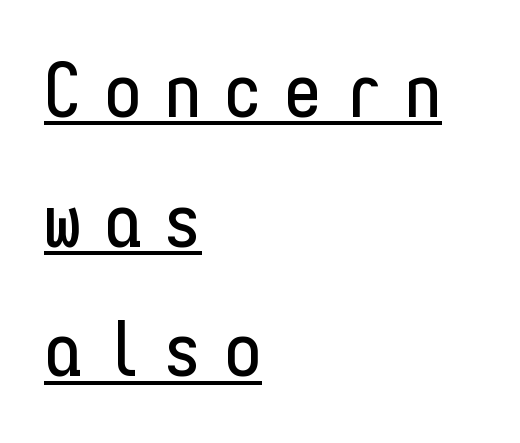
The image shows 75 px condensed sans-serif type, upright, monospaced; set left-aligned, line spacing 1.73x, unusually wide letter spacing (+0.3 em), underlined; low stroke contrast and a medium x-height.
